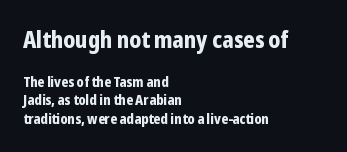
Q: Is the text bold? A: Yes.
Q: Is the text italic (slanted)? A: No, it is upright.
Q: Is the text underlined? A: No.
Q: How is the paragraph aligned? A: Left-aligned.
Q: Is the spacing between letters normal or unusually wide? A: Normal.
Q: Is the spacing between lines tight, normal or loose? A: Normal.
Q: Which block of text is set in a larger size, the first (top) or the second (bottom)? A: The first (top) one.
